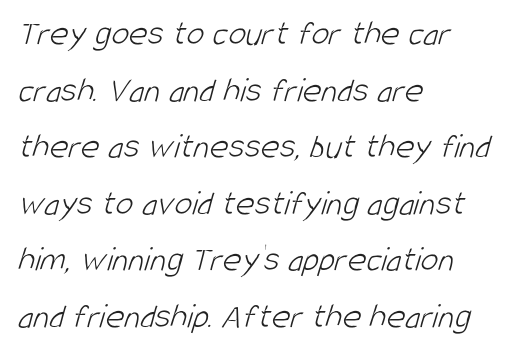
{"serif": "no", "bold": "no", "weight": "light", "width": "condensed", "stroke_contrast": "low", "x_height": "large", "monospaced": "no", "underline": "no", "align": "left", "line_spacing": "normal", "line_spacing_ratio": 1.57, "letter_spacing": "normal", "letter_spacing_em": 0.0, "glyph_px": 36}
